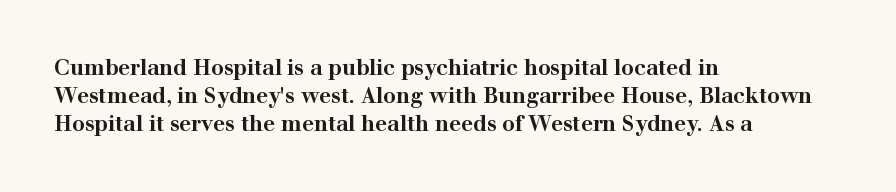
Q: Is the text bold? A: Yes.
Q: Is the text italic (slanted)? A: No, it is upright.
Q: Is the text underlined? A: No.
Q: How is the paragraph aligned? A: Left-aligned.
Q: Is the spacing between letters normal or unusually wide? A: Normal.
Q: Is the spacing between lines tight, normal or loose? A: Normal.
